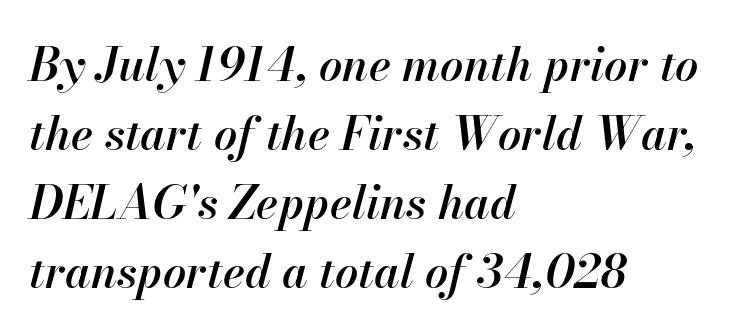
Vertical spacing — default. Type without underlining. The passage shown is typed in a proportional face where columns would drift. I'd describe the lettering as semibold — firm but not a full bold. The lines in this sample share a left origin and differ only in where they stop.
